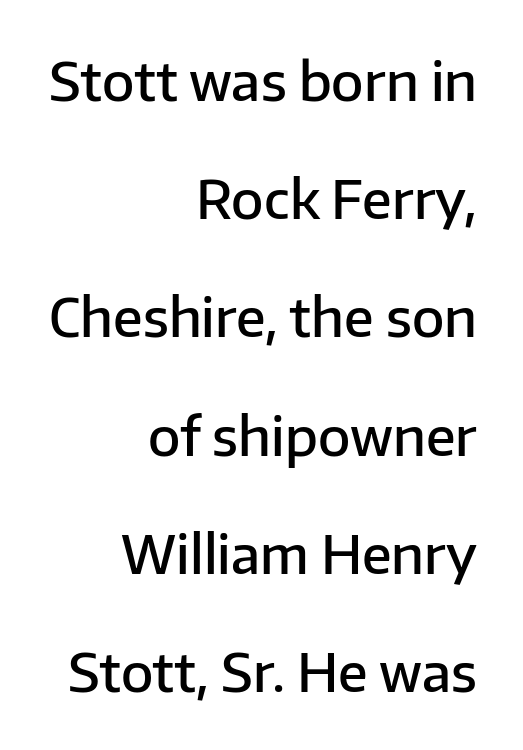
{"serif": "no", "italic": "no", "bold": "semi", "weight": "semibold", "width": "normal", "stroke_contrast": "low", "x_height": "medium", "monospaced": "no", "underline": "no", "align": "right", "line_spacing": "loose", "line_spacing_ratio": 2.23, "letter_spacing": "normal", "letter_spacing_em": 0.0, "glyph_px": 53}
